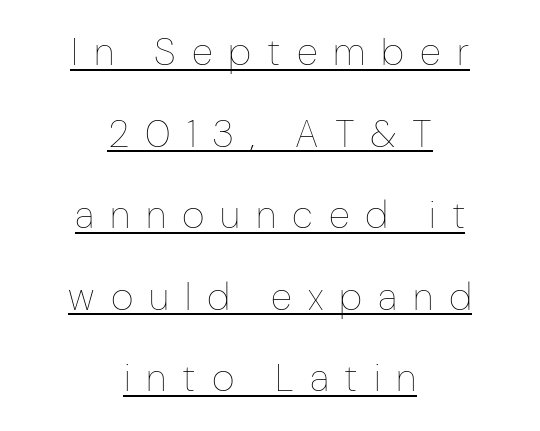
The image shows 39 px thin, condensed type, upright; set centered, loose line spacing (2.09x), unusually wide letter spacing (+0.41 em), underlined; low stroke contrast and a medium x-height.
